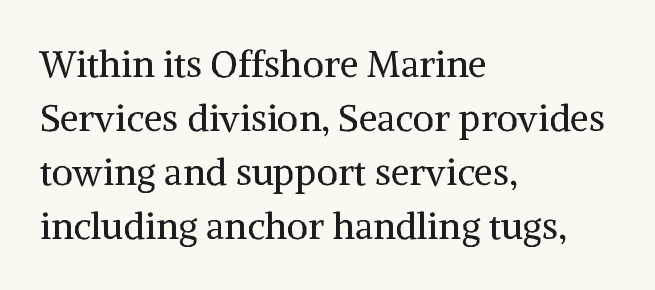
Q: Is the text bold? A: No.
Q: Is the text italic (slanted)? A: No, it is upright.
Q: Is the typeface a serif or a sans-serif typeface? A: Serif.
Q: Is the text underlined? A: No.
Q: How is the paragraph aligned? A: Left-aligned.
Q: Is the spacing between letters normal or unusually wide? A: Normal.
Q: Is the spacing between lines tight, normal or loose? A: Normal.
Q: Width (condensed, normal, or wide)? A: Normal.
Q: Stroke contrast? A: Medium.
Q: x-height? A: Medium.
Q: Monospaced? A: No.
